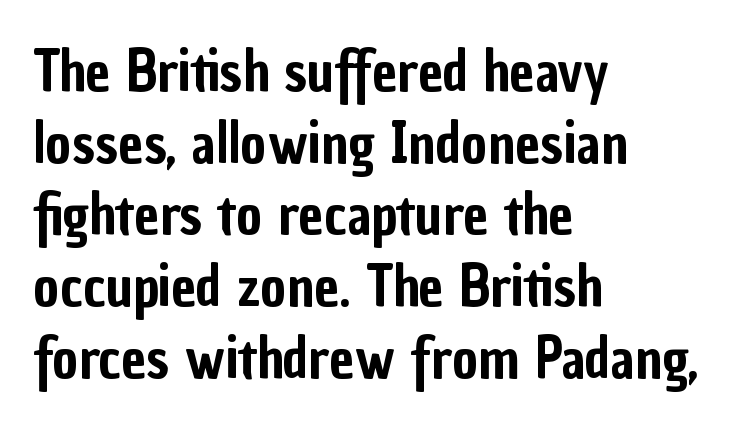
{"serif": "no", "italic": "no", "width": "condensed", "stroke_contrast": "low", "x_height": "medium", "monospaced": "no", "underline": "no", "align": "left", "line_spacing": "normal", "line_spacing_ratio": 1.28, "letter_spacing": "normal", "letter_spacing_em": 0.0, "glyph_px": 56}
